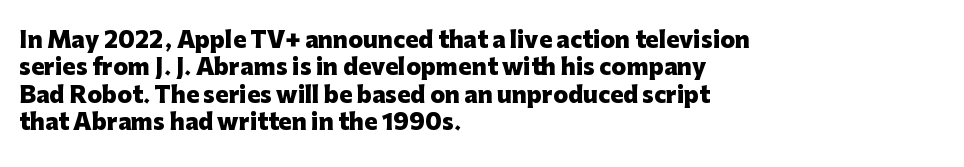
{"italic": "no", "bold": "yes", "underline": "no", "align": "left", "line_spacing_ratio": 1.24, "letter_spacing": "normal", "letter_spacing_em": 0.0, "glyph_px": 22}
